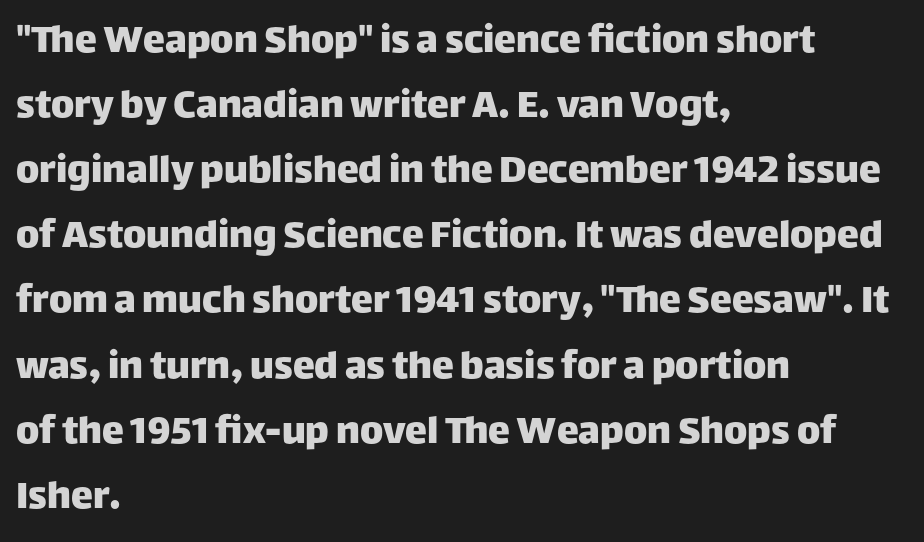
Q: Is the text italic (slanted)? A: No, it is upright.
Q: Is the typeface a serif or a sans-serif typeface? A: Sans-serif.
Q: Is the text underlined? A: No.
Q: How is the paragraph aligned? A: Left-aligned.
Q: Is the spacing between letters normal or unusually wide? A: Normal.
Q: Is the spacing between lines tight, normal or loose? A: Normal.
Q: Width (condensed, normal, or wide)? A: Normal.
Q: Stroke contrast? A: Low.
Q: x-height? A: Large.
Q: Monospaced? A: No.
